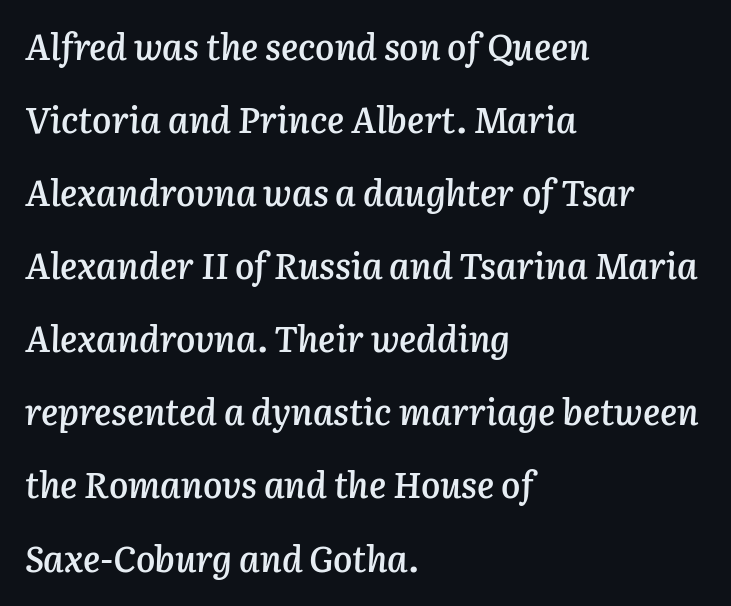
Q: Is the text bold? A: Semi-bold.
Q: Is the text italic (slanted)? A: Yes, it leans right by about 3 degrees.
Q: Is the text underlined? A: No.
Q: How is the paragraph aligned? A: Left-aligned.
Q: Is the spacing between letters normal or unusually wide? A: Normal.
Q: Is the spacing between lines tight, normal or loose? A: Loose.
Q: Width (condensed, normal, or wide)? A: Normal.
Q: Stroke contrast? A: Low.
Q: x-height? A: Medium.
Q: Monospaced? A: No.
